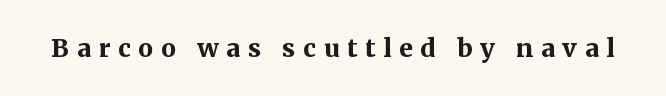
{"italic": "no", "bold": "yes", "underline": "no", "letter_spacing": "wide", "letter_spacing_em": 0.31, "glyph_px": 25}
